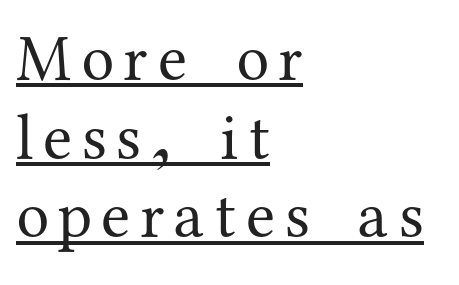
Q: Is the text bold? A: No.
Q: Is the text italic (slanted)? A: No, it is upright.
Q: Is the typeface a serif or a sans-serif typeface? A: Serif.
Q: Is the text underlined? A: Yes.
Q: How is the paragraph aligned? A: Left-aligned.
Q: Width (condensed, normal, or wide)? A: Normal.
Q: Stroke contrast? A: Medium.
Q: x-height? A: Medium.
Q: Monospaced? A: No.
